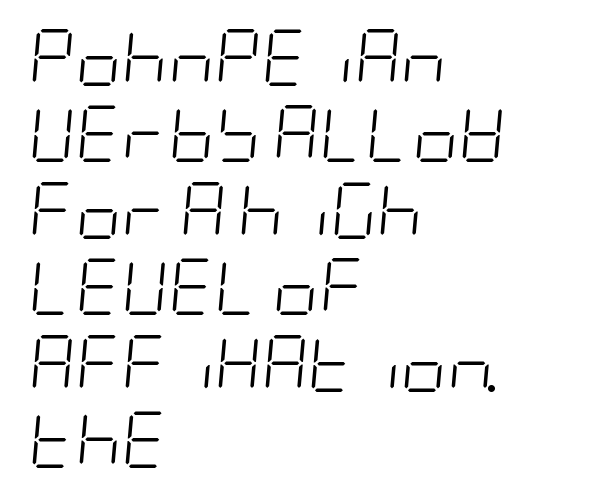
Caption: face not bold, strokes unweighted. Each word holds together tightly as a unit, with standard inter-letter gaps. The space between consecutive lines is moderate. A clean baseline with only descenders dipping below it. Line beginnings align vertically; line endings do not.
